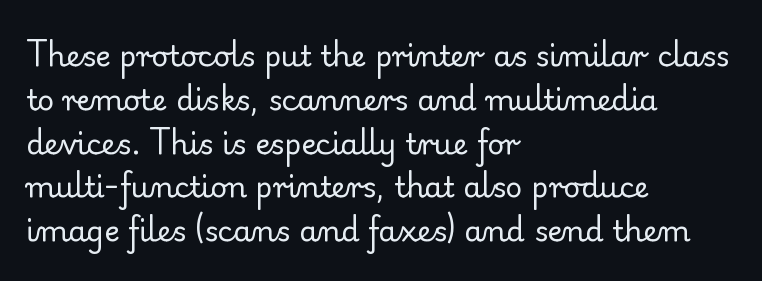
The image shows 29 px regular-weight serif type, upright; set left-aligned, normal line spacing (1.51x), normal letter spacing, not underlined; low stroke contrast and a small x-height.
